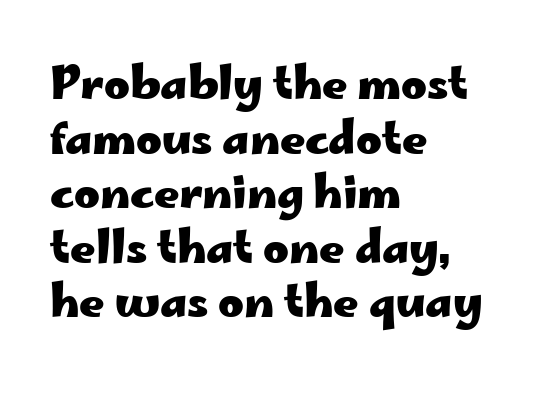
The image shows 44 px heavy, wide sans-serif type, upright; set left-aligned, line spacing 1.24x, normal letter spacing, not underlined; low stroke contrast and a small x-height.
